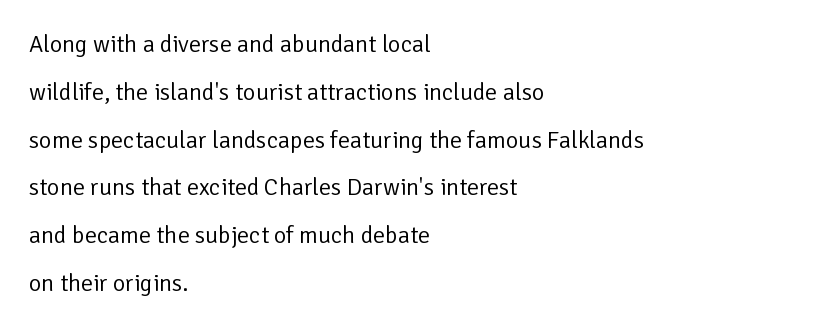
The gaps between neighbouring characters are ordinary and unremarkable. Posture: straight, roman, zero tilt. The leading is generous, giving the passage an open texture. On a weight scale, this lands at 450 or below. Underline: absent. Each line starts at the same left margin while the right side varies.
